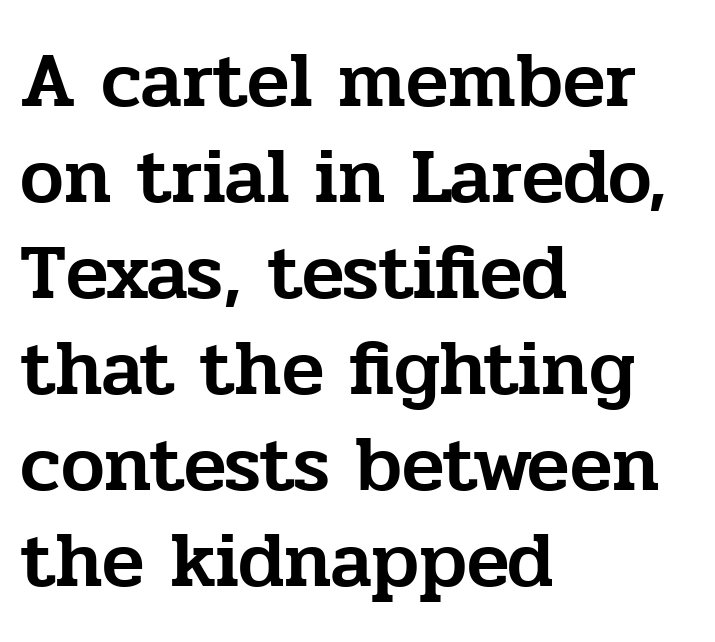
The image shows 78 px serif type, upright; set left-aligned, line spacing 1.23x, normal letter spacing, not underlined; low stroke contrast and a medium x-height.
